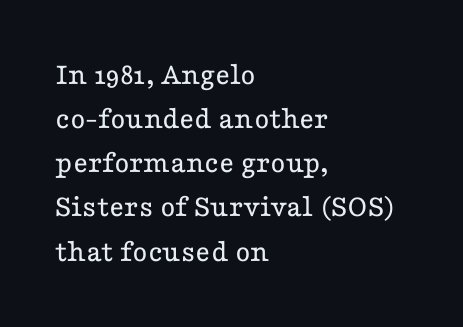
The image shows 32 px regular-weight, wide serif type, upright; set left-aligned, normal line spacing (1.38x), normal letter spacing, not underlined; low stroke contrast and a medium x-height.
